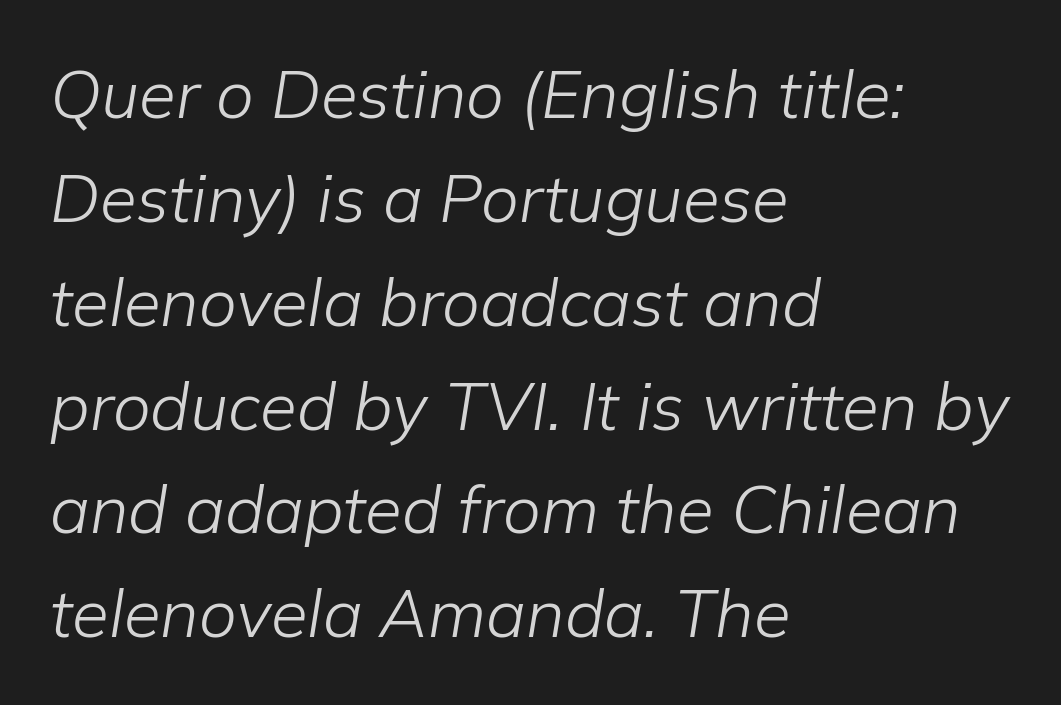
The image shows 67 px light type, italic (leaning right); set left-aligned, normal line spacing (1.55x), normal letter spacing, not underlined; low stroke contrast and a medium x-height.
